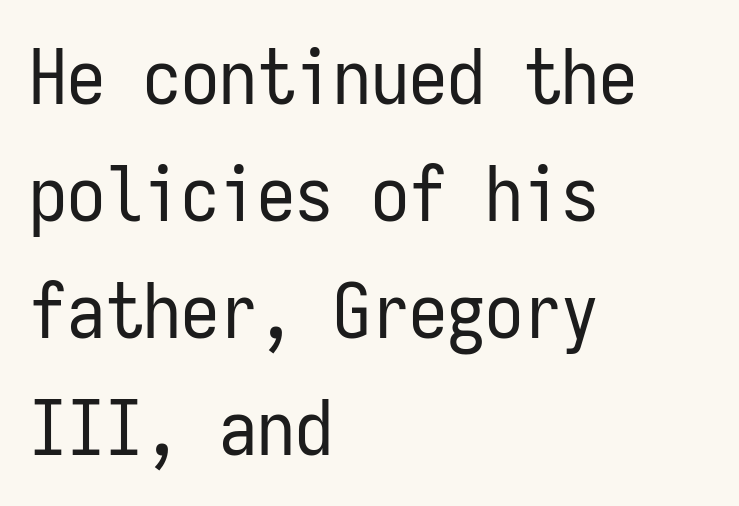
The letterforms sit at book weight or below. The passage shown has conventional tracking throughout. Does the leading feel generous? No, just average. The lettering holds an erect, upright posture throughout. Anything drawn beneath the words? Only blank space.
